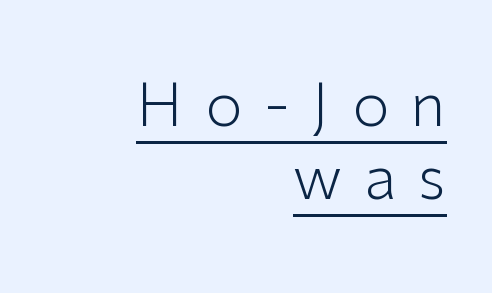
Grotesque or geometric, the face here clearly has no serifs. You can tell it's not italic because the verticals are truly vertical. Somebody hit Ctrl+U on this one — the words are underlined. Proportional: the letters do not fall into vertical columns.
